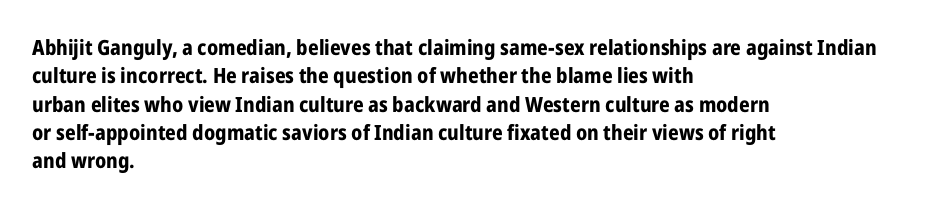
The lines in this sample share a left origin and differ only in where they stop. The block of text has a typical density, with ordinary space between rows. Posture: upright roman. The characters look thick and weighty, a clear bold. Letters rest on an invisible, unmarked baseline. There is no visible air inserted between adjacent glyphs.
